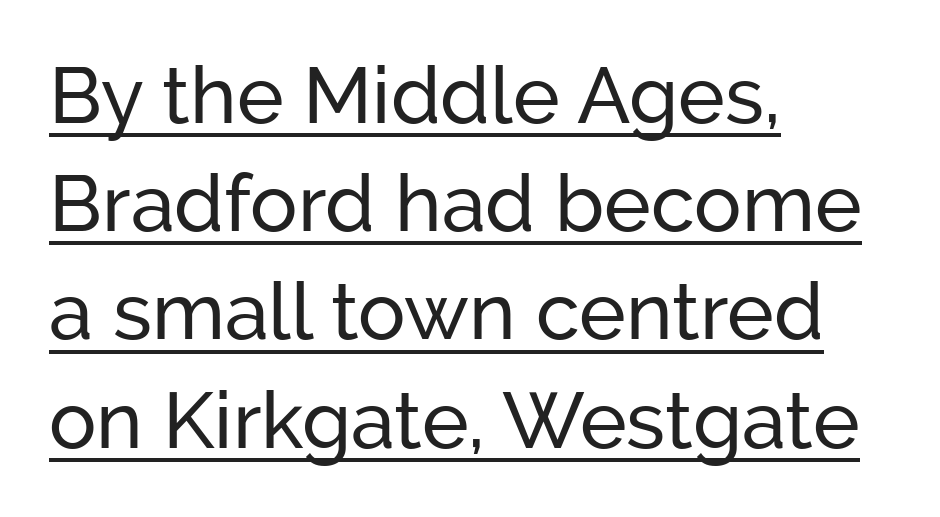
The lettering holds an erect, upright posture throughout. Honestly, the underline is the first thing you notice here. Each word holds together tightly as a unit, with standard inter-letter gaps. Looks like regular typesetting: each glyph gets only the width it needs. Vertical spacing — default. Is the block centered? No — it sits flush against the left margin.
